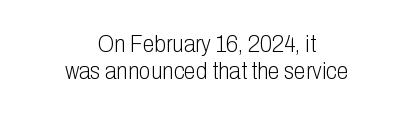
Clear beneath every line of the passage. Spacing between characters is what you'd get straight out of the box. Heft: none added — not bold. This sample uses an upright cut, with every glyph sitting square on the baseline.
